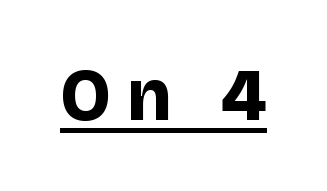
Here the glyphs are tracked loosely, breaking word shapes into spaced letters. The type sits square on the baseline with zero lean. Quick note: underline on. Spacing verdict: proportional, widths tailored to each character. Is this a sans? Yes — the strokes have no serifs. The glyphs have the mass of a bold cut.
